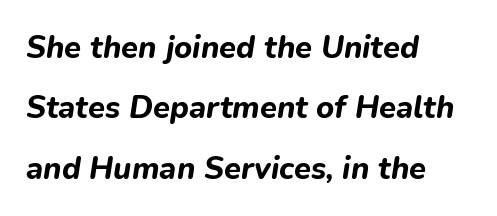
The image shows 31 px bold type, italic (leaning right); set left-aligned, loose line spacing (1.95x), normal letter spacing, not underlined; low stroke contrast and a medium x-height.
